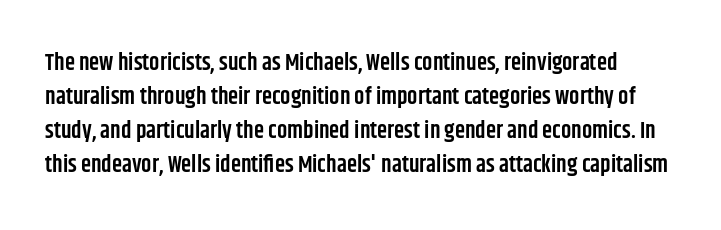
Moderately thickened strokes mark this as semibold type. The line-height multiplier appears to be the usual default. Look at the tracking — it's just the regular setting, nothing added. Unmarked baselines from the first word to the last. In terms of posture, this sample is upright.
